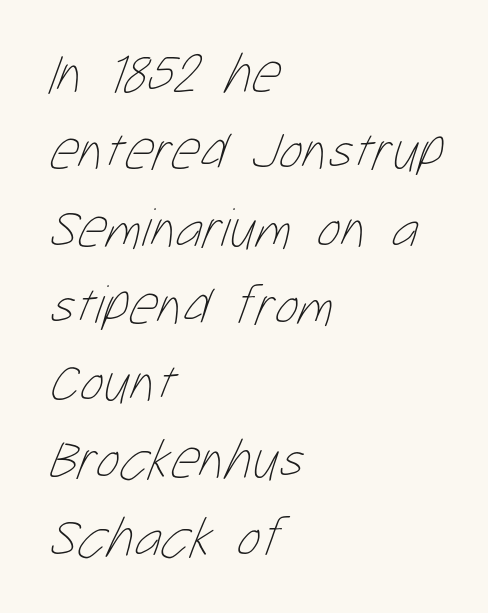
The image shows 56 px thin, condensed type; set left-aligned, normal line spacing (1.38x), normal letter spacing, not underlined; low stroke contrast and a medium x-height.
